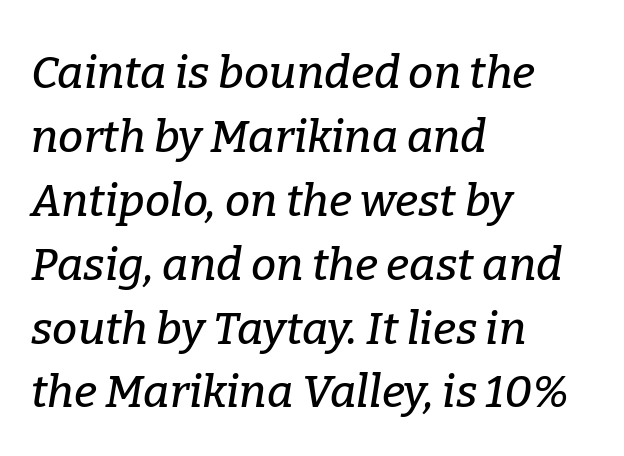
Glance below the letters and you will spot only blank space. Stroke terminals: seriffed. Students, observe: this is what conventionally led text looks like. The passage shown is typed in a proportional face where columns would drift.
